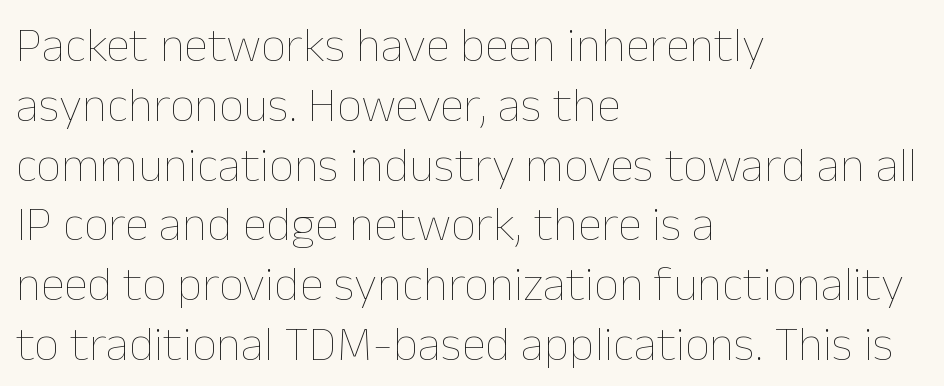
The rendering uses natural spacing where letterforms have individual widths. Stroke mass is kept to a normal reading level or below. Is there any slant? The stems are plumb. The gap between lines stays unmarked. This sample uses plain, unmodified letter spacing.
